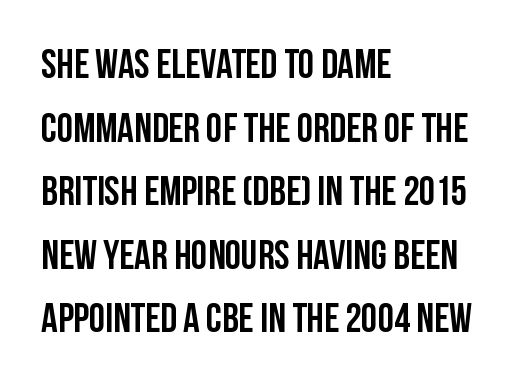
You could call the tracking neutral — neither tight nor loose. Each row of text sits above clean, open space. Does the type have serifs? No, each stem ends abruptly. Is there much room between lines? A standard amount, neither cramped nor airy. Line beginnings align vertically; line endings do not. Proportional: the letters do not fall into vertical columns.
